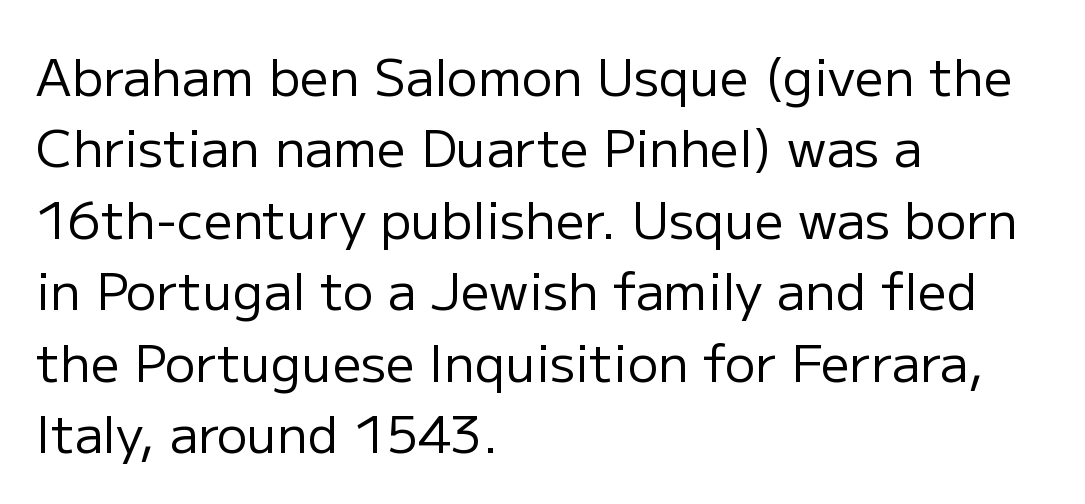
The letters look calm and open, with moderate or lighter stems. Honestly, there is no underline to notice here at all. Style check: upright. The passage is arranged the way most books set body copy — flush left.
